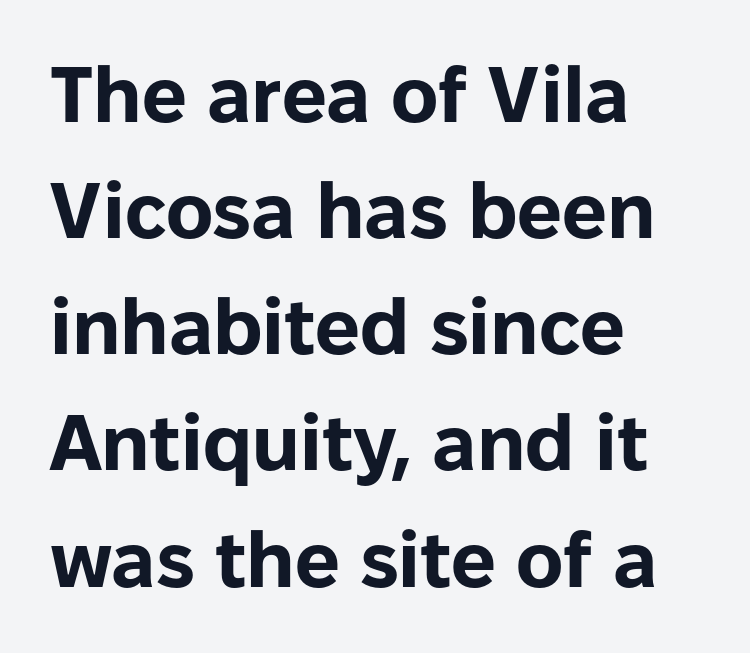
The image shows 79 px bold sans-serif type, upright; set left-aligned, normal line spacing (1.47x), normal letter spacing, not underlined; low stroke contrast and a medium x-height.
